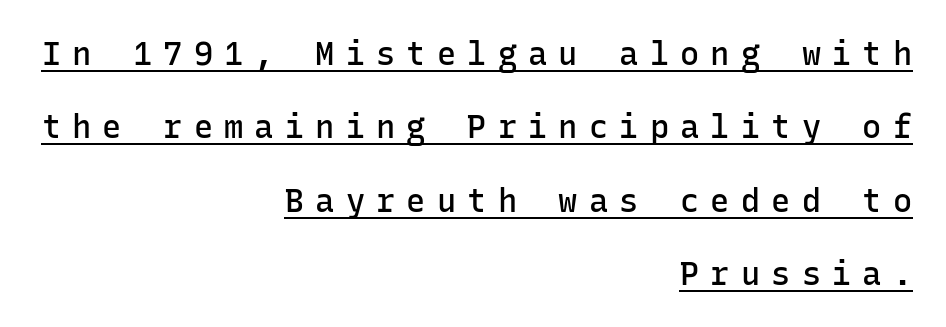
Tracking here is generous; glyphs stand well apart from one another. Font category for this specimen: sans-serif. The rendering uses a semibold face; strokes are thickened but not to full bold. Each line of the rendering has a horizontal stroke beneath the glyphs. Think of a typewriter: that constant character pitch is what you see here. Airy leading.
